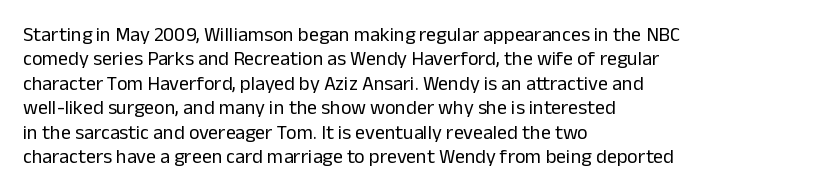
These lines keep a tight, regular rhythm from letter to letter. In CSS terms this would be text-align: left. Weight: in the light-to-regular range. This is roman type, the default non-slanted kind. Decoration check: the copy has no underline.
